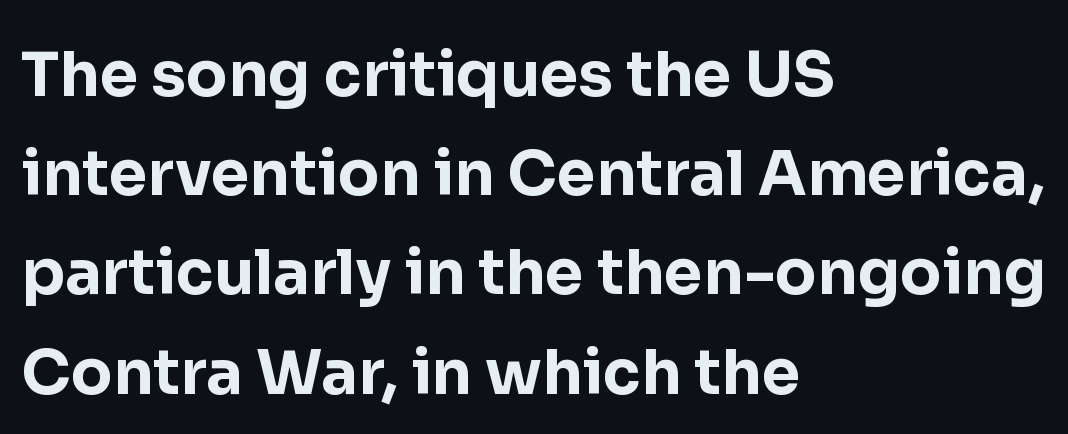
Typographically, this falls in the sans-serif category. In terms of posture, this sample is upright. These lines stack with their left ends in a neat column. The letters advance in unequal steps, a hallmark of proportional type. Bare-footed words on every line.
